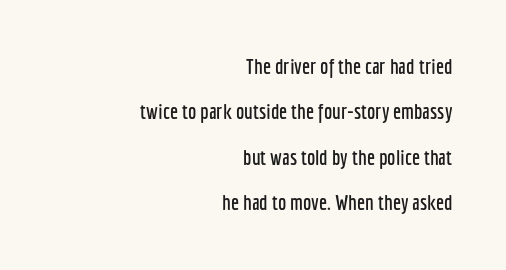
The image shows 21 px text type, upright; set right-aligned, loose line spacing (2.16x), normal letter spacing, not underlined.
